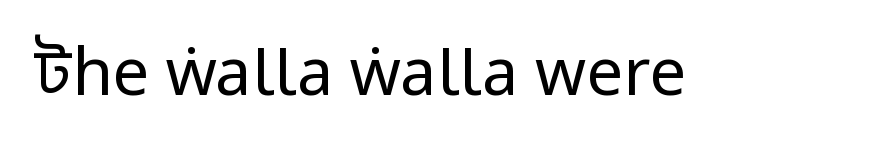
The image shows 65 px regular-weight, condensed sans-serif type, upright; set normal letter spacing, not underlined; low stroke contrast.
